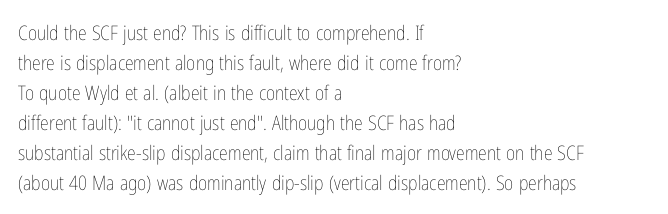
The image shows 20 px text type, upright; set left-aligned, normal line spacing (1.5x), normal letter spacing, not underlined.
